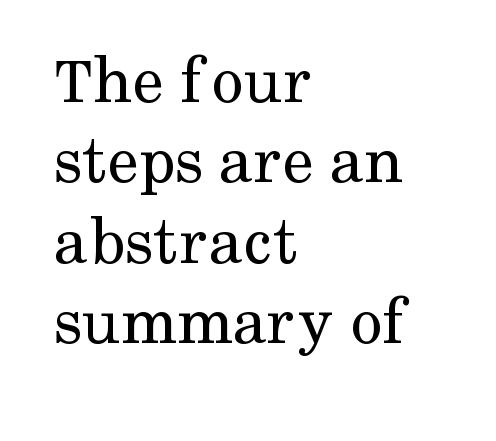
The image shows 70 px regular-weight serif type, upright; set left-aligned, tight line spacing (1.15x), normal letter spacing, not underlined; medium stroke contrast and a medium x-height.
